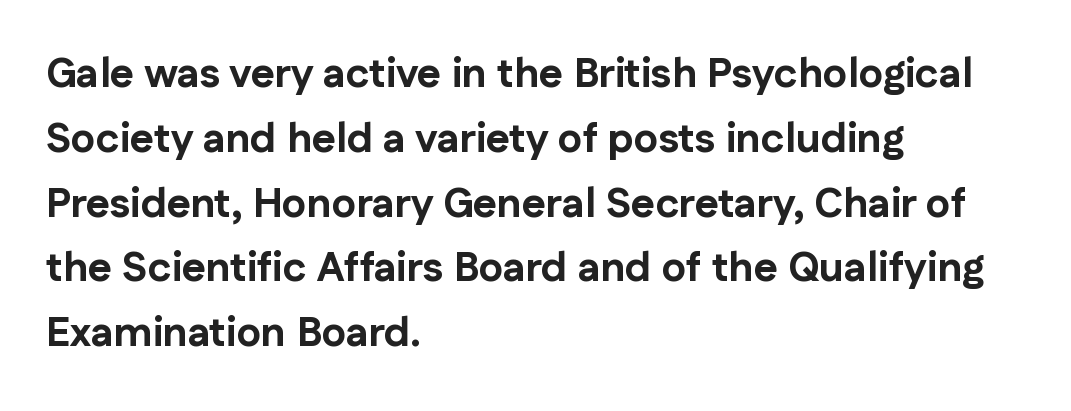
This rendering features lettering with no underline. Here the designer chose a conventional face with non-uniform glyph widths. The letterforms sit shoulder to shoulder at normal distance. The passage is arranged the way most books set body copy — flush left.
